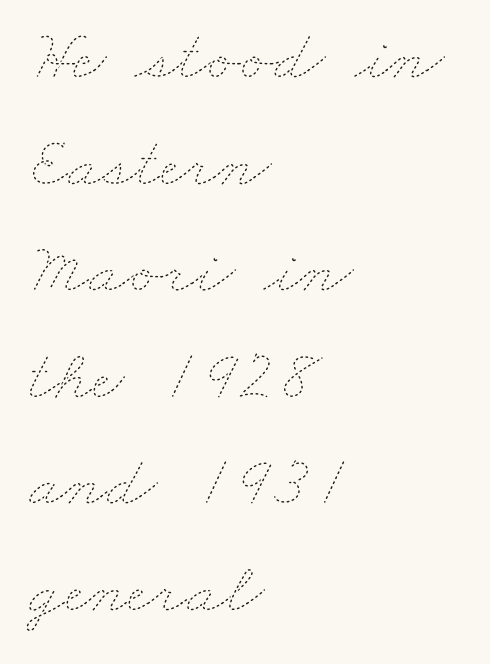
The image shows 72 px thin, wide type; set left-aligned, normal line spacing (1.48x), normal letter spacing, not underlined; low stroke contrast and a small x-height.
